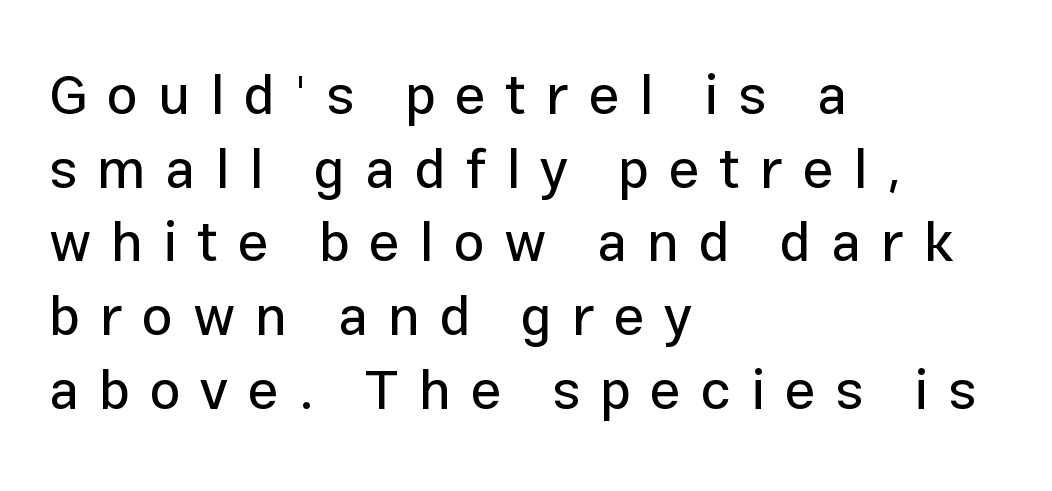
The image shows 55 px sans-serif type, upright; set left-aligned, normal line spacing (1.34x), unusually wide letter spacing (+0.36 em), not underlined; low stroke contrast and a medium x-height.
